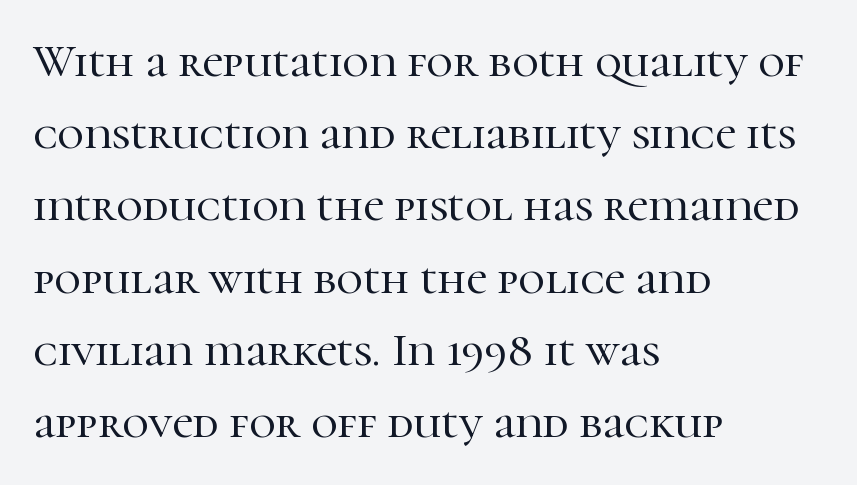
Q: Is the text italic (slanted)? A: No, it is upright.
Q: Is the typeface a serif or a sans-serif typeface? A: Serif.
Q: Is the text underlined? A: No.
Q: How is the paragraph aligned? A: Left-aligned.
Q: Is the spacing between letters normal or unusually wide? A: Normal.
Q: Is the spacing between lines tight, normal or loose? A: Normal.
Q: Width (condensed, normal, or wide)? A: Normal.
Q: Stroke contrast? A: High.
Q: x-height? A: Medium.
Q: Monospaced? A: No.
